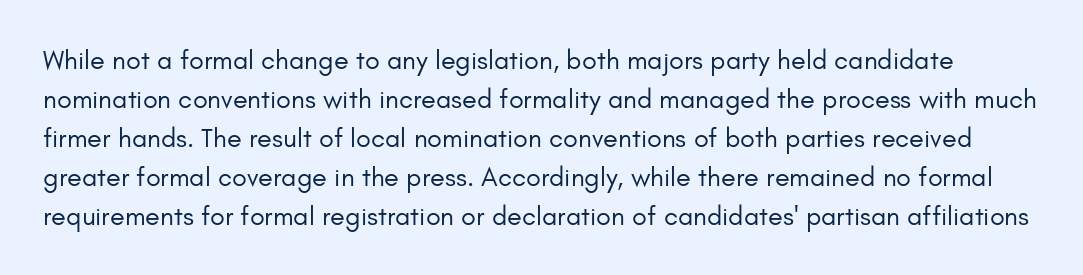
{"italic": "no", "bold": "no", "underline": "no", "line_spacing": "normal", "line_spacing_ratio": 1.44, "letter_spacing": "normal", "letter_spacing_em": 0.0, "glyph_px": 27}
